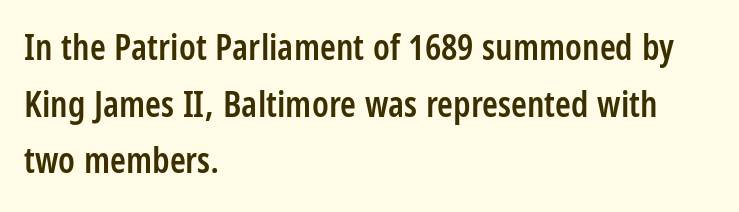
The image shows 36 px semibold, condensed sans-serif type, upright; set left-aligned, normal line spacing (1.57x), normal letter spacing, not underlined; low stroke contrast and a large x-height.
